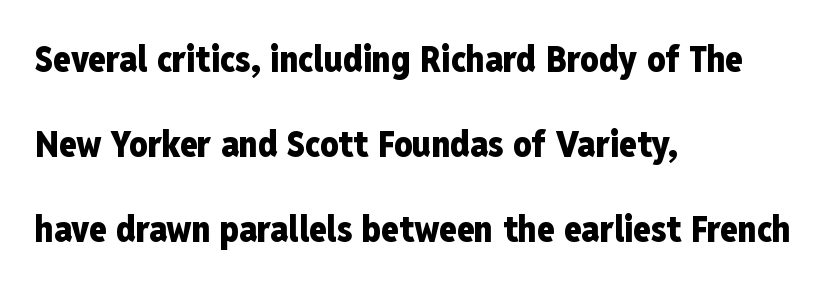
Each glyph is drawn with heavy, bold strokes. Do the characters align in a grid? No, the font is proportional. The type sits square on the baseline with zero lean. A typesetter would call this leading open, well beyond the default. This sample uses a sans-serif face. Underline: absent.
